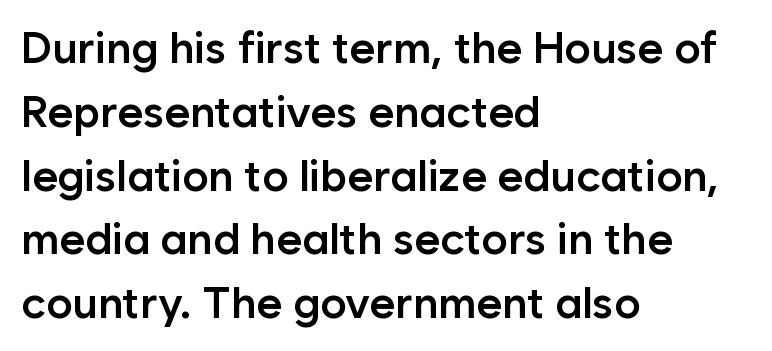
The image shows 44 px semibold sans-serif type, upright; set left-aligned, normal line spacing (1.45x), normal letter spacing, not underlined; low stroke contrast and a medium x-height.
